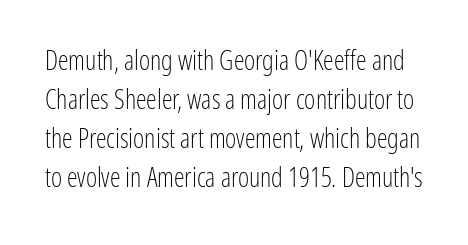
Q: Is the text bold? A: No.
Q: Is the text italic (slanted)? A: No, it is upright.
Q: Is the text underlined? A: No.
Q: Is the spacing between letters normal or unusually wide? A: Normal.
Q: Is the spacing between lines tight, normal or loose? A: Normal.
